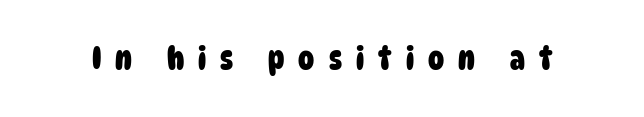
{"serif": "no", "bold": "yes", "weight": "heavy", "width": "condensed", "stroke_contrast": "low", "x_height": "large", "monospaced": "no", "underline": "no", "letter_spacing": "wide", "letter_spacing_em": 0.44, "glyph_px": 32}
